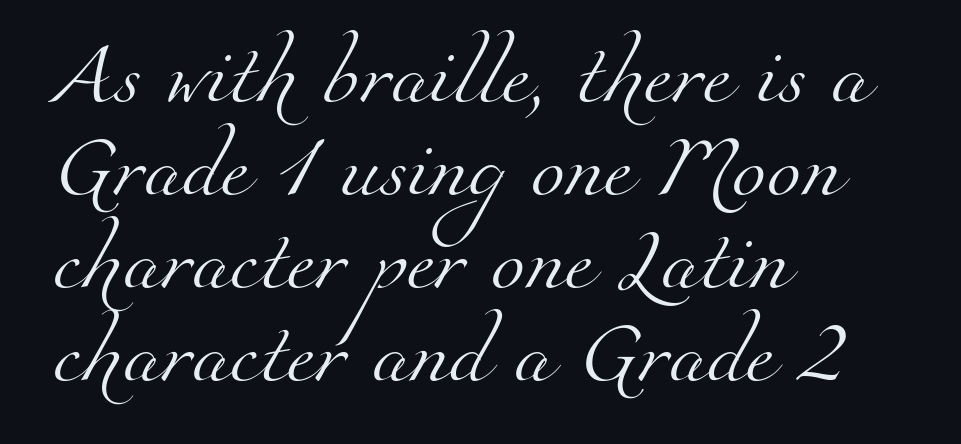
Q: Is the text bold? A: No.
Q: Is the typeface a serif or a sans-serif typeface? A: Serif.
Q: Is the text underlined? A: No.
Q: How is the paragraph aligned? A: Left-aligned.
Q: Is the spacing between letters normal or unusually wide? A: Normal.
Q: Is the spacing between lines tight, normal or loose? A: Normal.
Q: Width (condensed, normal, or wide)? A: Normal.
Q: Stroke contrast? A: Medium.
Q: x-height? A: Small.
Q: Monospaced? A: No.
